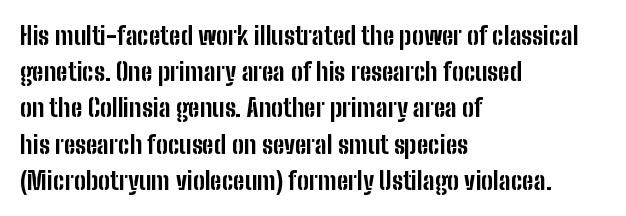
Typesetter's note: full bold, strokes at maximum text heaviness. Rendered with straight, roman letterforms. The line-height multiplier appears to be the usual default. Words appear dense and cohesive because spacing is normal. A student would call this left alignment; a typographer would say flush left, rag right. The baseline area is clear.
